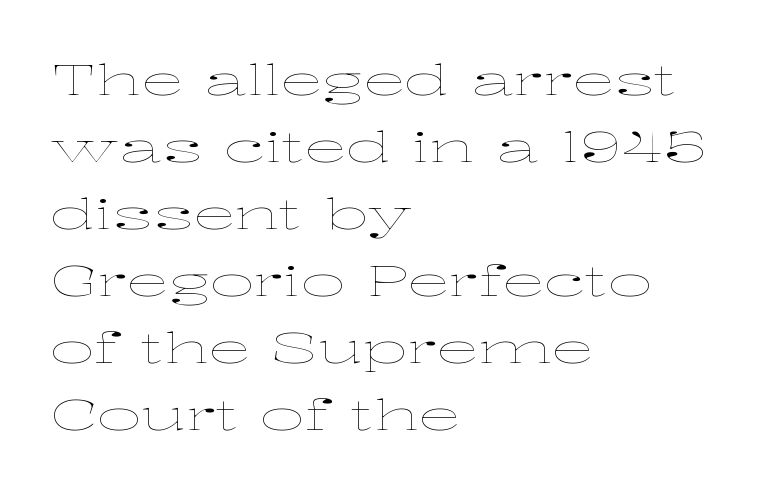
Q: Is the text bold? A: No.
Q: Is the text italic (slanted)? A: No, it is upright.
Q: Is the text underlined? A: No.
Q: How is the paragraph aligned? A: Left-aligned.
Q: Is the spacing between letters normal or unusually wide? A: Normal.
Q: Is the spacing between lines tight, normal or loose? A: Normal.
Q: Width (condensed, normal, or wide)? A: Wide.
Q: Stroke contrast? A: Low.
Q: x-height? A: Medium.
Q: Monospaced? A: No.
